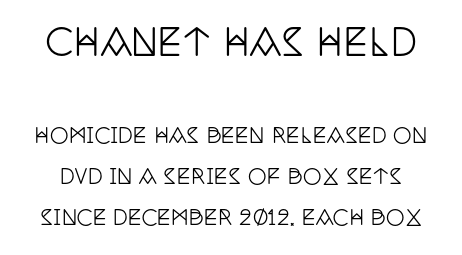
{"serif": "yes", "italic": "no", "width": "condensed", "stroke_contrast": "low", "x_height": "large", "monospaced": "no", "underline": "no", "line_spacing": "loose", "line_spacing_ratio": 1.94, "letter_spacing": "normal", "letter_spacing_em": 0.0, "larger_block": "first", "size_ratio": 1.76, "glyph_px": 37}
